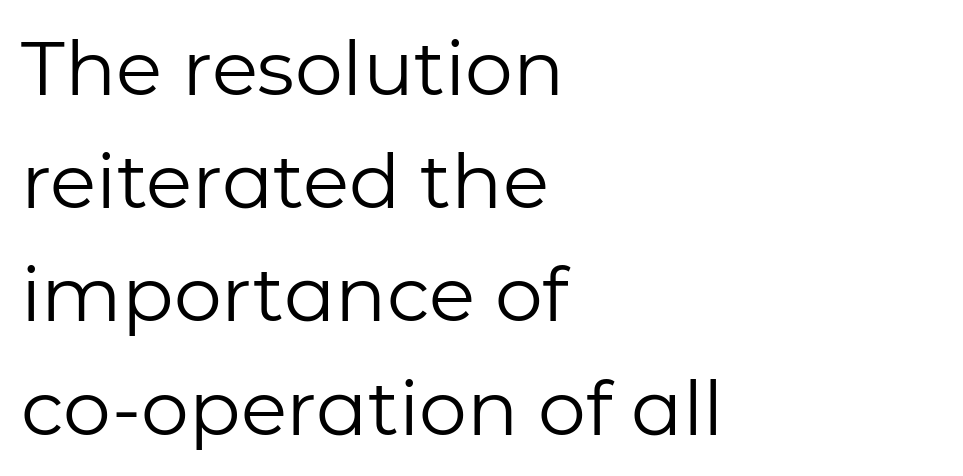
Between one letter and the next there's only the usual sliver of space. The typeface has the unassuming heft of standard copy or less. The text was rendered using a sans face with plain stroke endings. The designer left line spacing at the default. Note the varied advance widths — an 'i' is clearly narrower than an 'm'. Rendered with straight, roman letterforms.
